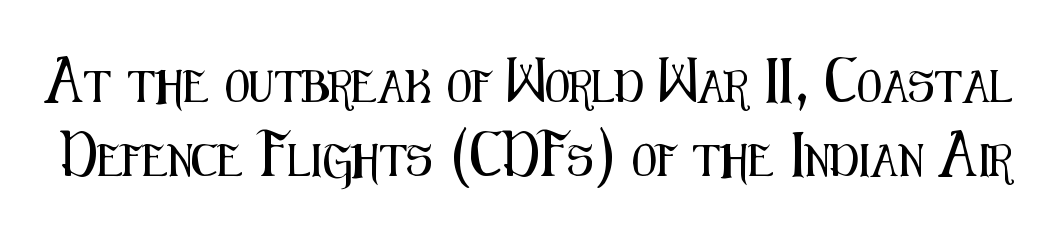
{"italic": "no", "width": "condensed", "stroke_contrast": "medium", "x_height": "medium", "monospaced": "no", "underline": "no", "line_spacing": "loose", "line_spacing_ratio": 2.32, "letter_spacing": "normal", "letter_spacing_em": 0.0, "glyph_px": 32}
